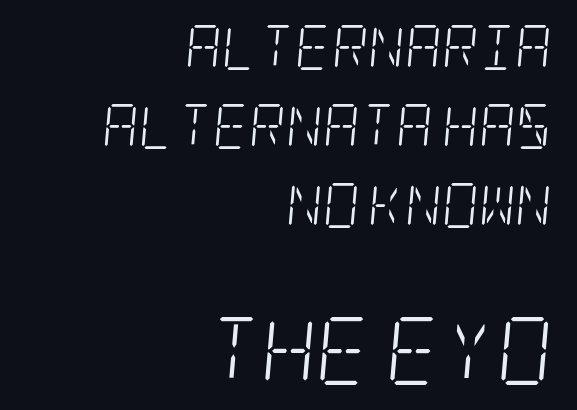
Q: Is the text bold? A: No.
Q: Is the text italic (slanted)? A: Yes, it leans right by about 5 degrees.
Q: Is the typeface a serif or a sans-serif typeface? A: Serif.
Q: Is the text underlined? A: No.
Q: How is the paragraph aligned? A: Right-aligned.
Q: Is the spacing between letters normal or unusually wide? A: Normal.
Q: Which block of text is set in a larger size, the first (top) or the second (bottom)? A: The second (bottom) one.
Q: Width (condensed, normal, or wide)? A: Condensed.
Q: Stroke contrast? A: Low.
Q: x-height? A: Large.
